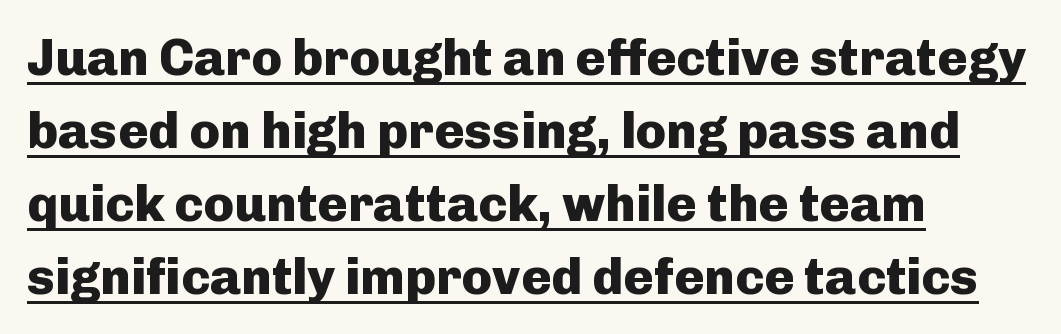
Looks like regular typesetting: each glyph gets only the width it needs. The paragraph shown leans on its left margin. Each line of the rendering has a horizontal stroke beneath the glyphs. Normally led — the rows are evenly, conventionally spaced. Is the type bold? Yes — the strokes are clearly thick and heavy. The horizontal fit of the characters is conventional and even.
